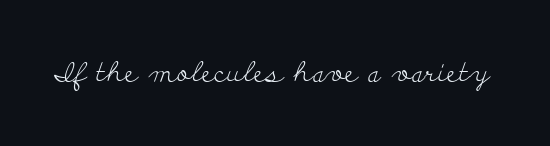
Has an underline been added? It has not. The type is set solid horizontally, with unmodified tracking. The characters are drawn with everyday or finer stroke widths.
